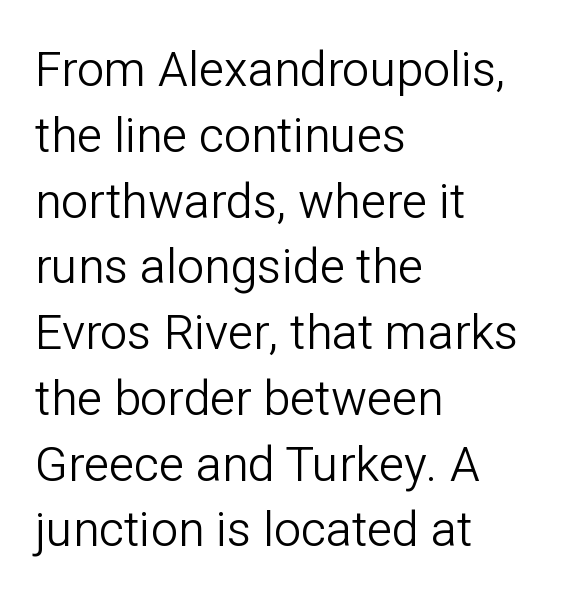
Line beginnings align vertically; line endings do not. The passage shown has conventional tracking throughout. Font category for this specimen: sans-serif. The typography opts for an upright posture over an oblique one.
